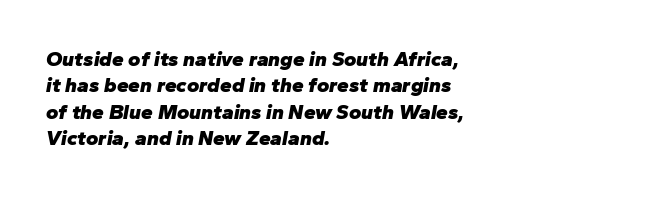
The image shows 21 px bold type, italic (leaning right); set left-aligned, normal line spacing (1.26x), normal letter spacing, not underlined.
